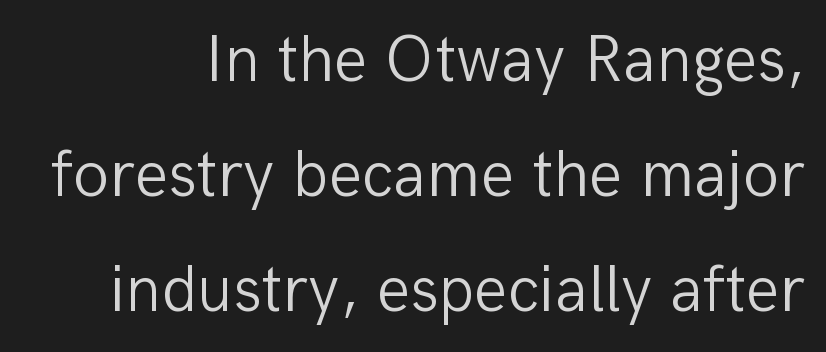
{"serif": "no", "italic": "no", "bold": "no", "weight": "light", "width": "normal", "stroke_contrast": "low", "x_height": "medium", "monospaced": "no", "underline": "no", "align": "right", "line_spacing_ratio": 1.74, "letter_spacing": "normal", "letter_spacing_em": 0.0, "glyph_px": 66}
